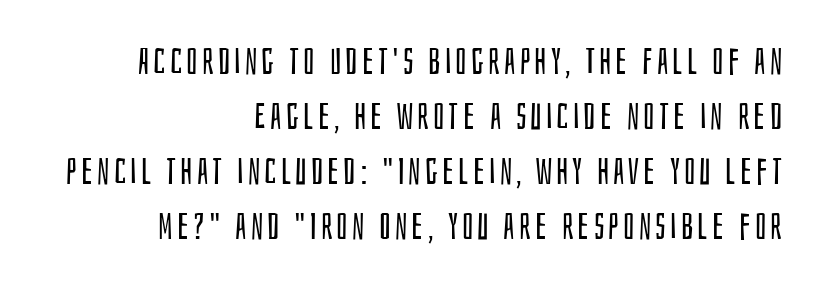
{"serif": "no", "italic": "no", "bold": "no", "weight": "regular", "width": "condensed", "stroke_contrast": "low", "x_height": "large", "monospaced": "no", "underline": "no", "align": "right", "line_spacing": "normal", "line_spacing_ratio": 1.49, "glyph_px": 37}
